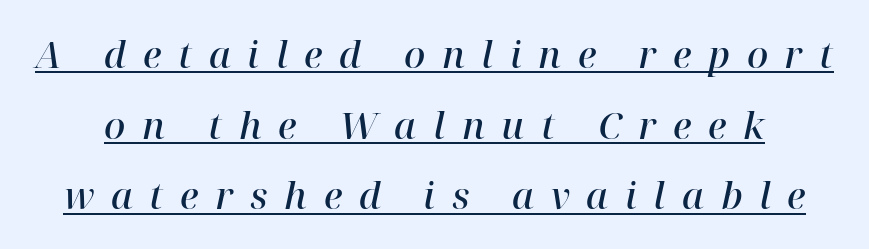
The image shows 37 px semibold serif type, italic (leaning right); set loose line spacing (1.91x), unusually wide letter spacing (+0.45 em), underlined; high stroke contrast and a medium x-height.
